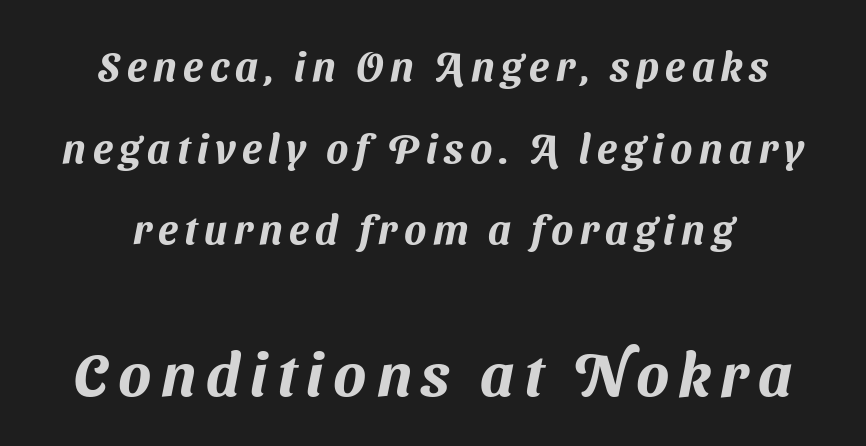
Q: Is the typeface a serif or a sans-serif typeface? A: Sans-serif.
Q: Is the text underlined? A: No.
Q: Is the spacing between lines tight, normal or loose? A: Loose.
Q: Which block of text is set in a larger size, the first (top) or the second (bottom)? A: The second (bottom) one.
Q: Width (condensed, normal, or wide)? A: Normal.
Q: Stroke contrast? A: Medium.
Q: x-height? A: Medium.
Q: Monospaced? A: No.
